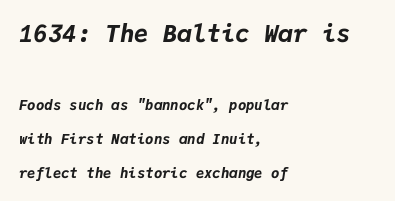
The image shows 24 px bold type, italic (leaning right); set left-aligned, loose line spacing (2.41x), normal letter spacing, not underlined; the first (top) block is 1.71x larger.
